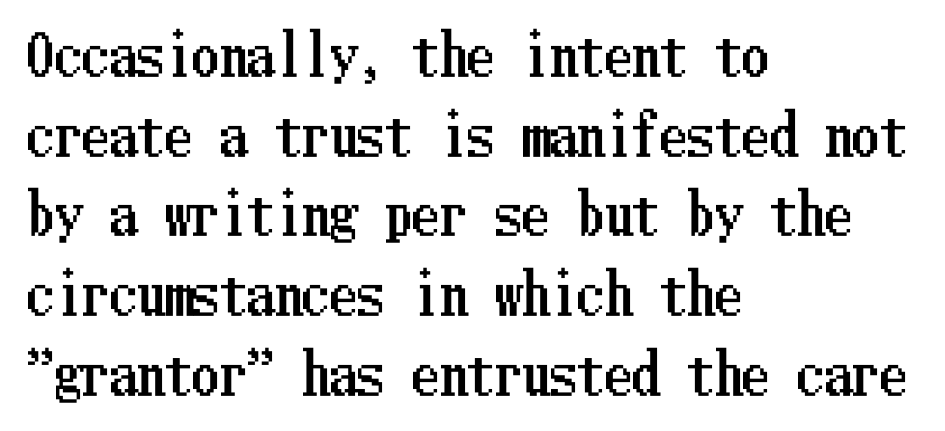
{"italic": "no", "width": "condensed", "stroke_contrast": "low", "x_height": "medium", "underline": "no", "align": "left", "line_spacing": "normal", "line_spacing_ratio": 1.45, "letter_spacing": "normal", "letter_spacing_em": 0.0, "glyph_px": 55}
